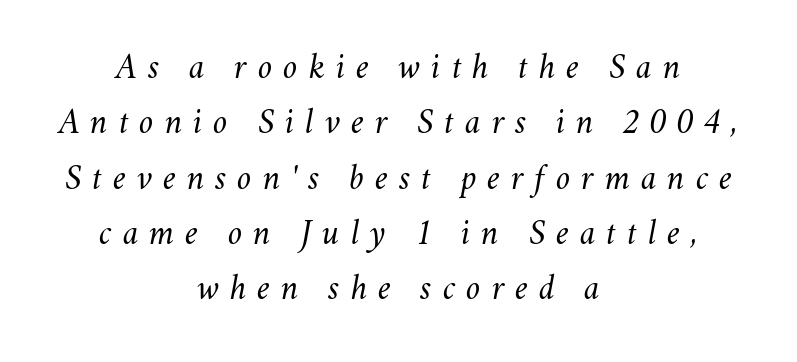
A light-to-regular cut is what we see here. Compared with ordinary roman type, these characters are visibly tilted. The face used here is rendered with a markedly widened letterfit. One glance says typical: line gaps are just what's usual.
